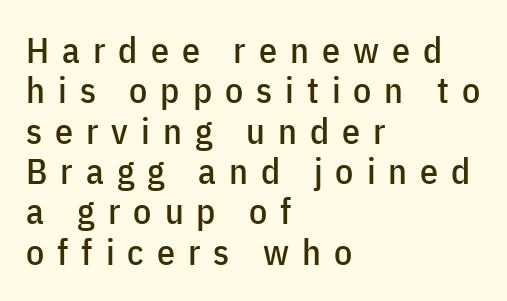
Q: Is the text italic (slanted)? A: No, it is upright.
Q: Is the typeface a serif or a sans-serif typeface? A: Sans-serif.
Q: Is the text underlined? A: No.
Q: How is the paragraph aligned? A: Left-aligned.
Q: Is the spacing between letters normal or unusually wide? A: Unusually wide.
Q: Is the spacing between lines tight, normal or loose? A: Tight.
Q: Width (condensed, normal, or wide)? A: Condensed.
Q: Stroke contrast? A: Low.
Q: x-height? A: Medium.
Q: Monospaced? A: No.
